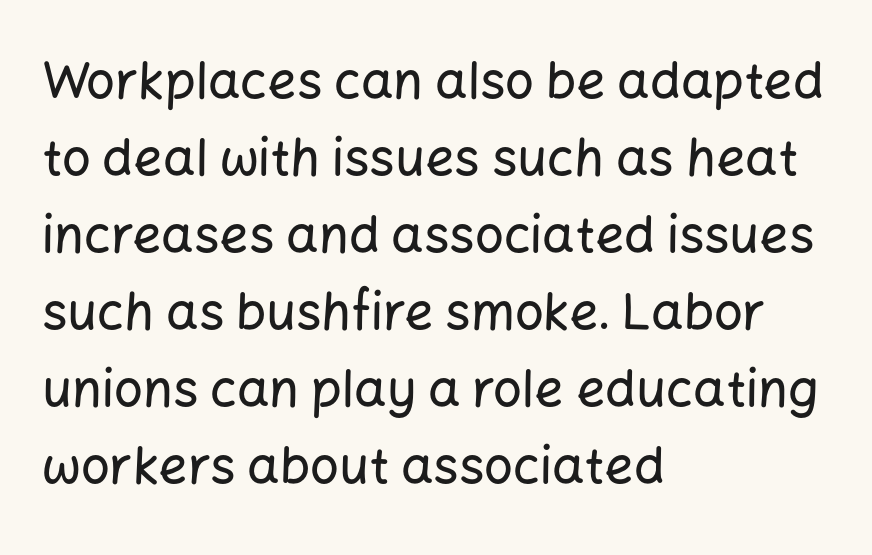
Q: Is the text italic (slanted)? A: No, it is upright.
Q: Is the typeface a serif or a sans-serif typeface? A: Sans-serif.
Q: Is the text underlined? A: No.
Q: How is the paragraph aligned? A: Left-aligned.
Q: Is the spacing between letters normal or unusually wide? A: Normal.
Q: Is the spacing between lines tight, normal or loose? A: Normal.
Q: Width (condensed, normal, or wide)? A: Normal.
Q: Stroke contrast? A: Low.
Q: x-height? A: Medium.
Q: Monospaced? A: No.
